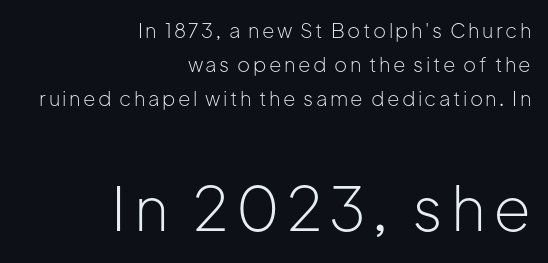
Q: Is the text bold? A: No.
Q: Is the text italic (slanted)? A: No, it is upright.
Q: Is the typeface a serif or a sans-serif typeface? A: Sans-serif.
Q: Is the text underlined? A: No.
Q: How is the paragraph aligned? A: Right-aligned.
Q: Is the spacing between lines tight, normal or loose? A: Normal.
Q: Which block of text is set in a larger size, the first (top) or the second (bottom)? A: The second (bottom) one.
Q: Width (condensed, normal, or wide)? A: Normal.
Q: Stroke contrast? A: Low.
Q: x-height? A: Medium.
Q: Monospaced? A: No.
